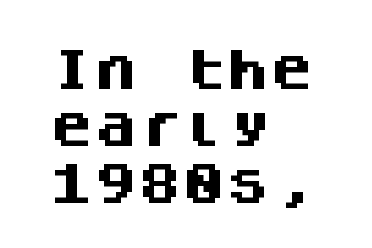
The image shows 44 px heavy sans-serif type, upright, monospaced; set left-aligned, normal line spacing (1.29x), normal letter spacing, not underlined; medium stroke contrast and a large x-height.
